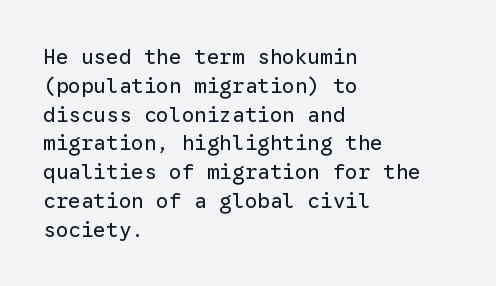
{"italic": "no", "bold": "no", "underline": "no", "align": "left", "line_spacing": "normal", "line_spacing_ratio": 1.37, "letter_spacing": "normal", "letter_spacing_em": 0.0, "glyph_px": 21}
